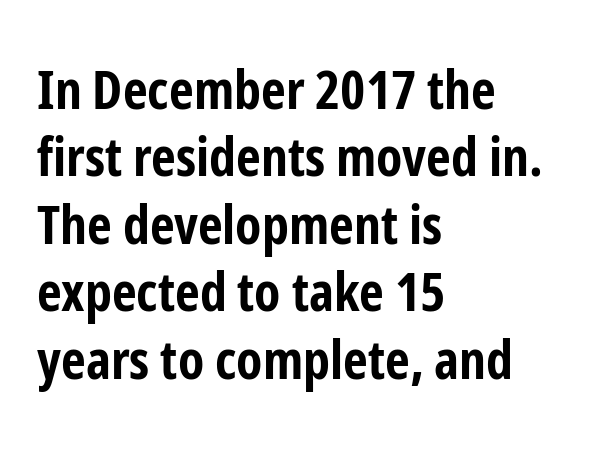
{"serif": "no", "italic": "no", "bold": "yes", "weight": "bold", "width": "condensed", "stroke_contrast": "low", "x_height": "medium", "monospaced": "no", "underline": "no", "align": "left", "line_spacing": "normal", "line_spacing_ratio": 1.25, "letter_spacing": "normal", "letter_spacing_em": 0.0, "glyph_px": 54}
